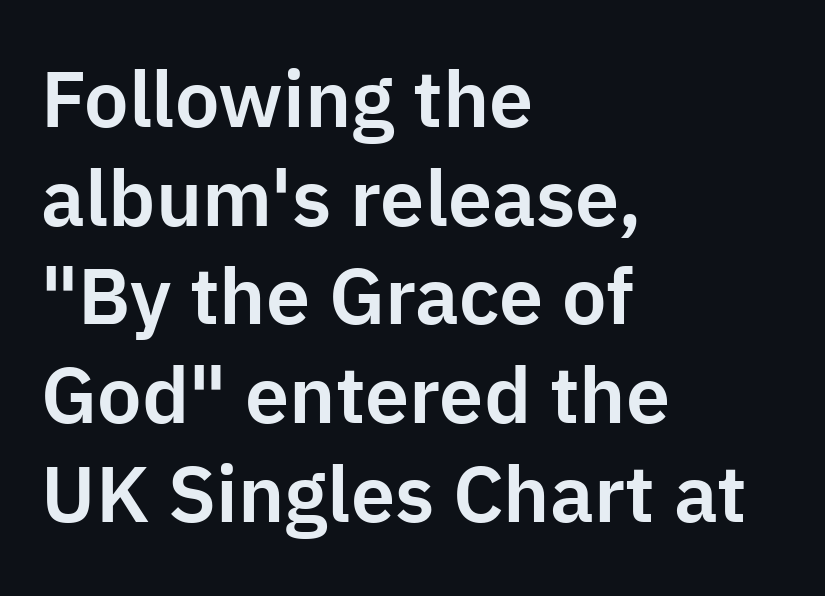
The image shows 79 px sans-serif type, upright; set left-aligned, normal line spacing (1.25x), normal letter spacing, not underlined; low stroke contrast and a medium x-height.
